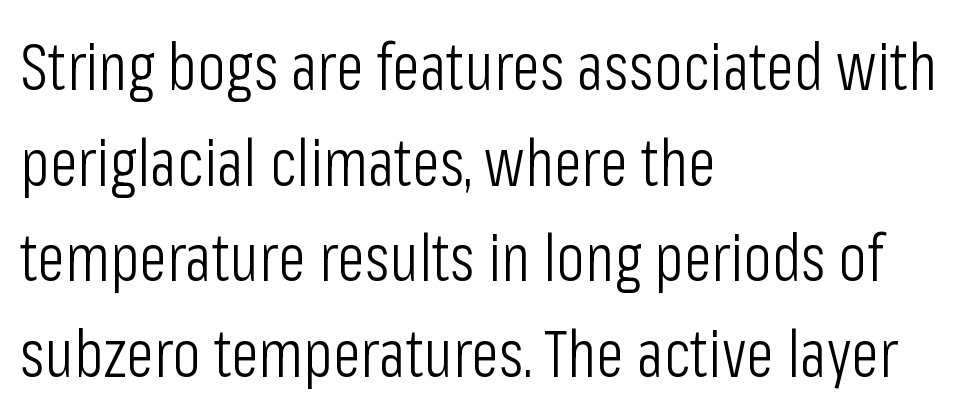
The image shows 65 px light, condensed sans-serif type, upright; set left-aligned, normal line spacing (1.47x), normal letter spacing, not underlined; low stroke contrast and a medium x-height.
